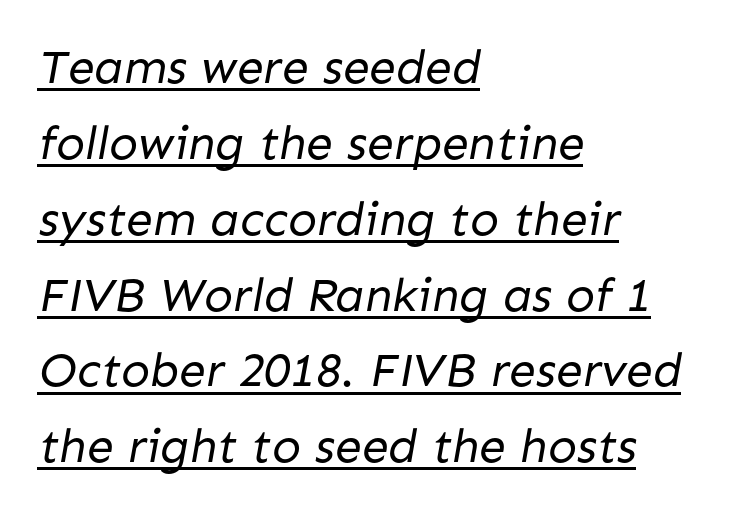
The designer went with a sans here, leaving each stem footless. The lines sit at an ordinary, default distance from one another. Think of a printed novel: that variable character pitch is what you see here. Somebody hit Ctrl+U on this one — the words are underlined.
